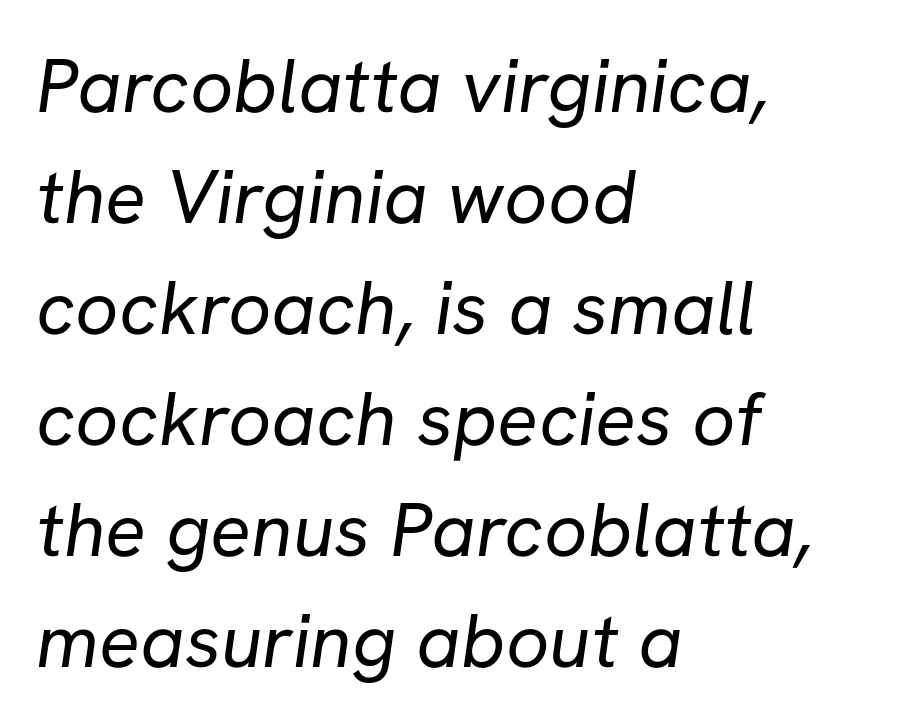
Letter spacing: default. The paragraph has a hard left edge and a soft right edge. Only glyphs here, with clear space below each row. The rendering shows plain stroke endings on the letterforms — a sans-serif design. Is this a heavy cut? Hardly; it is regular or lighter.
